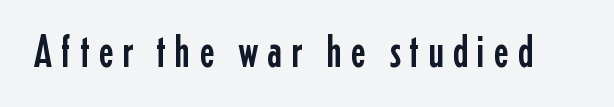
Q: Is the text italic (slanted)? A: No, it is upright.
Q: Is the typeface a serif or a sans-serif typeface? A: Sans-serif.
Q: Is the text underlined? A: No.
Q: Width (condensed, normal, or wide)? A: Condensed.
Q: Stroke contrast? A: Low.
Q: x-height? A: Medium.
Q: Monospaced? A: No.
